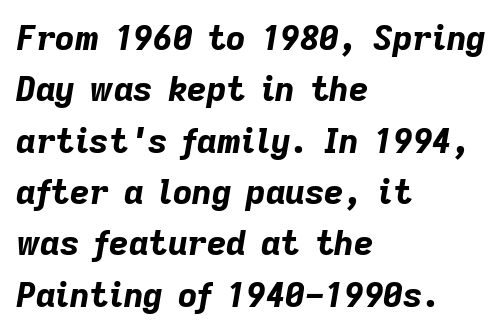
The typography opts for an oblique posture over an upright one. One-word summary of the alignment: left. On the weight axis this lands at bold, roughly 700. Descenders are the only things crossing below the line. Letter spacing: default. Note the varied advance widths — an 'i' is clearly narrower than an 'm'.
